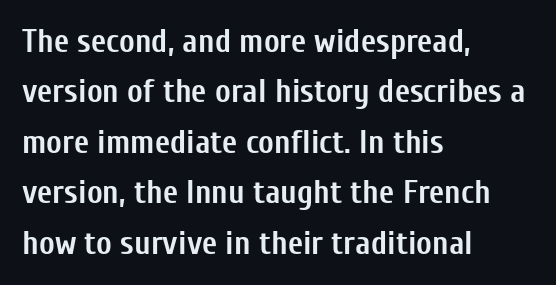
Honestly, the letter spacing is just normal — you wouldn't notice it. This block has exactly the height ordinary leading produces. Lines of text with bare space underneath. Every row of glyphs begins at an identical x-position on the left. The rendering uses natural spacing where letterforms have individual widths.
